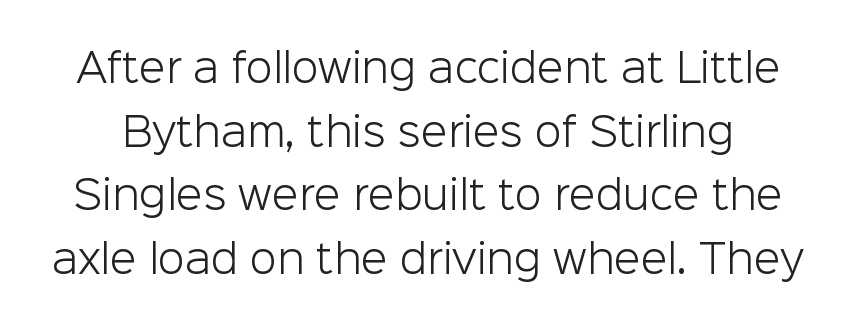
Q: Is the text bold? A: No.
Q: Is the text italic (slanted)? A: No, it is upright.
Q: Is the typeface a serif or a sans-serif typeface? A: Sans-serif.
Q: Is the text underlined? A: No.
Q: Is the spacing between letters normal or unusually wide? A: Normal.
Q: Is the spacing between lines tight, normal or loose? A: Normal.
Q: Width (condensed, normal, or wide)? A: Normal.
Q: Stroke contrast? A: Low.
Q: x-height? A: Medium.
Q: Monospaced? A: No.
